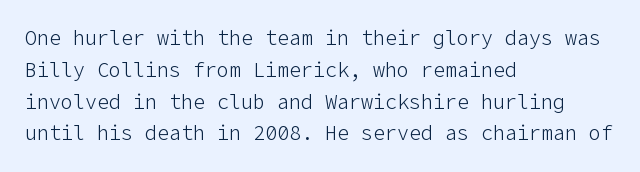
The image shows 20 px text type, upright; set left-aligned, normal line spacing (1.59x), normal letter spacing, not underlined.
